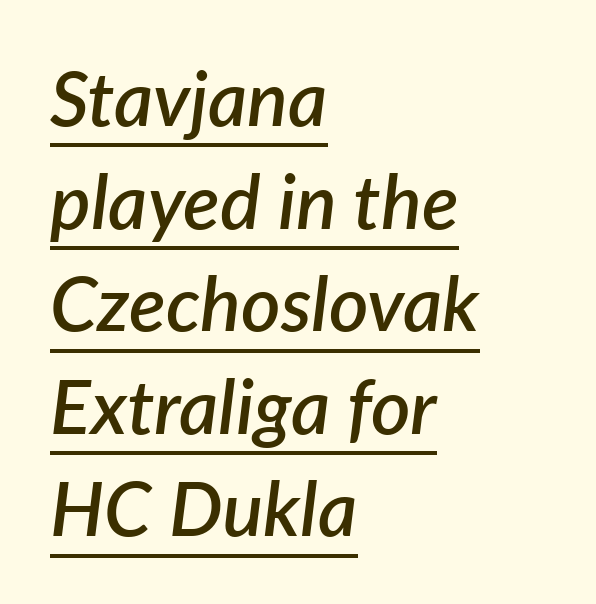
Q: Is the text bold? A: Semi-bold.
Q: Is the text italic (slanted)? A: Yes, it leans right by about 7 degrees.
Q: Is the text underlined? A: Yes.
Q: How is the paragraph aligned? A: Left-aligned.
Q: Is the spacing between letters normal or unusually wide? A: Normal.
Q: Is the spacing between lines tight, normal or loose? A: Normal.
Q: Width (condensed, normal, or wide)? A: Normal.
Q: Stroke contrast? A: Low.
Q: x-height? A: Medium.
Q: Monospaced? A: No.
